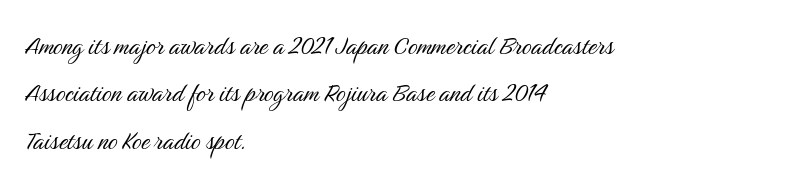
The block of text has a typical density, with ordinary space between rows. Grotesque or geometric, the face here clearly has no serifs. These lines keep a tight, regular rhythm from letter to letter. Check the space under the baseline: it is left empty.
